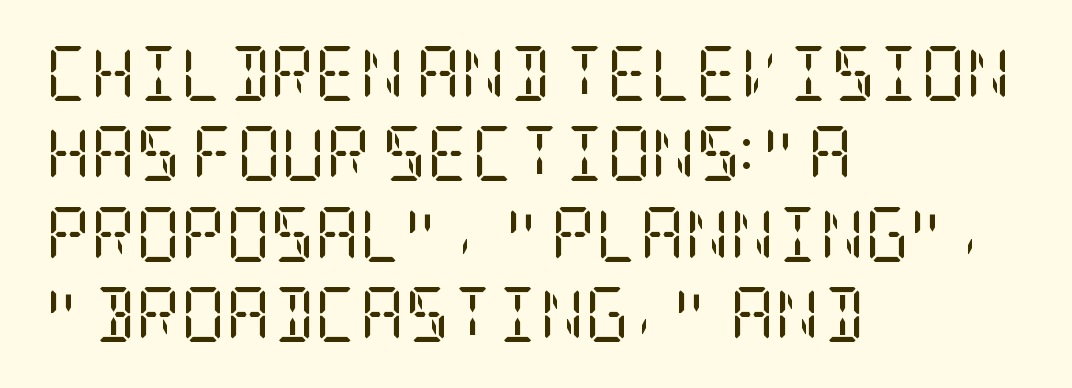
Q: Is the text bold? A: No.
Q: Is the text italic (slanted)? A: No, it is upright.
Q: Is the typeface a serif or a sans-serif typeface? A: Serif.
Q: Is the text underlined? A: No.
Q: How is the paragraph aligned? A: Left-aligned.
Q: Is the spacing between letters normal or unusually wide? A: Normal.
Q: Is the spacing between lines tight, normal or loose? A: Normal.
Q: Width (condensed, normal, or wide)? A: Condensed.
Q: Stroke contrast? A: Low.
Q: x-height? A: Large.
